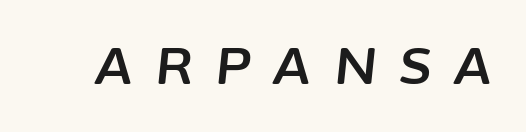
Has an underline been added? It has not. Characters are canted at an angle relative to the baseline's perpendicular. The rendering uses natural spacing where letterforms have individual widths. The letterforms stand isolated, each surrounded by extra space.
